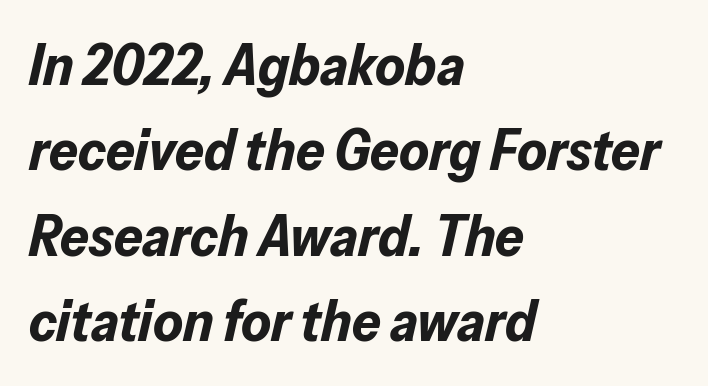
{"italic": "yes", "lean": "right", "slant_degrees": 13, "bold": "yes", "weight": "bold", "width": "normal", "stroke_contrast": "low", "x_height": "medium", "monospaced": "no", "underline": "no", "align": "left", "line_spacing": "normal", "line_spacing_ratio": 1.5, "letter_spacing": "normal", "letter_spacing_em": 0.0, "glyph_px": 57}
